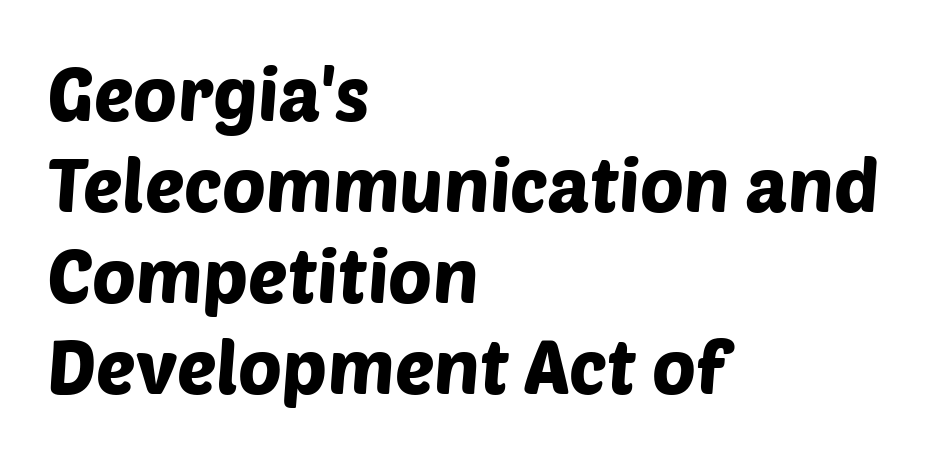
{"serif": "no", "width": "normal", "stroke_contrast": "low", "x_height": "large", "monospaced": "no", "underline": "no", "align": "left", "line_spacing_ratio": 1.23, "letter_spacing": "normal", "letter_spacing_em": 0.0, "glyph_px": 74}
